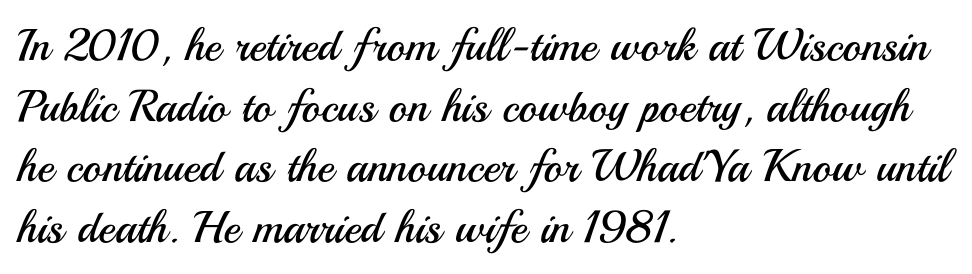
The image shows 45 px regular-weight sans-serif type; set left-aligned, normal line spacing (1.35x), normal letter spacing, not underlined; medium stroke contrast and a small x-height.
